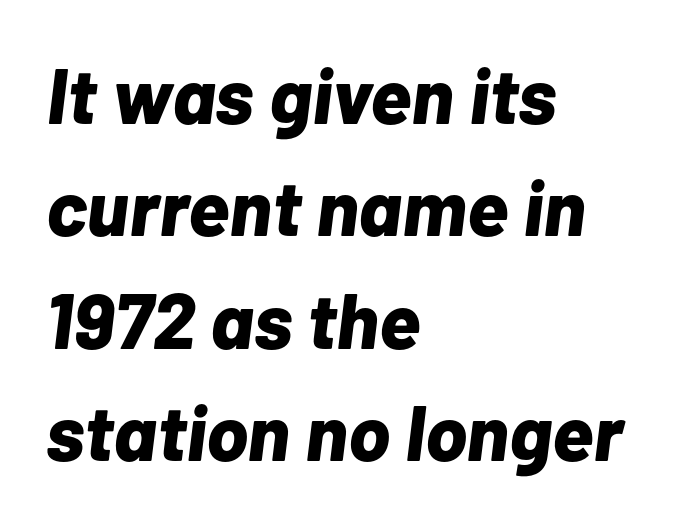
{"italic": "yes", "lean": "right", "slant_degrees": 7, "bold": "yes", "weight": "bold", "width": "normal", "stroke_contrast": "low", "x_height": "medium", "monospaced": "no", "underline": "no", "align": "left", "line_spacing": "normal", "line_spacing_ratio": 1.44, "letter_spacing": "normal", "letter_spacing_em": 0.0, "glyph_px": 78}
